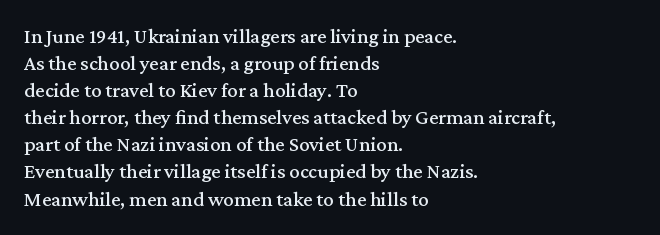
The image shows 21 px text type, upright; set left-aligned, normal line spacing (1.29x), normal letter spacing, not underlined.
